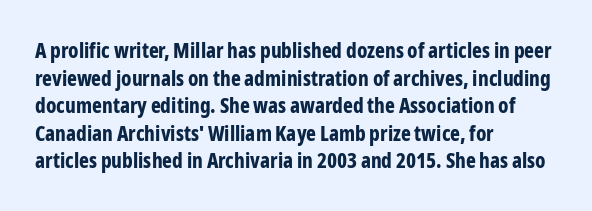
The image shows 21 px bold type, upright; set left-aligned, normal line spacing (1.31x), normal letter spacing, not underlined.
